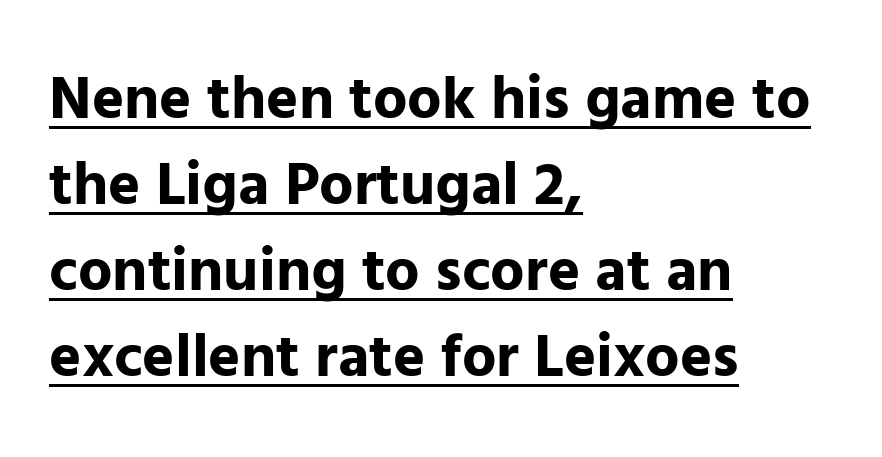
Q: Is the text bold? A: Yes.
Q: Is the text italic (slanted)? A: No, it is upright.
Q: Is the typeface a serif or a sans-serif typeface? A: Sans-serif.
Q: Is the text underlined? A: Yes.
Q: How is the paragraph aligned? A: Left-aligned.
Q: Is the spacing between letters normal or unusually wide? A: Normal.
Q: Is the spacing between lines tight, normal or loose? A: Normal.
Q: Width (condensed, normal, or wide)? A: Normal.
Q: Stroke contrast? A: Low.
Q: x-height? A: Medium.
Q: Monospaced? A: No.
